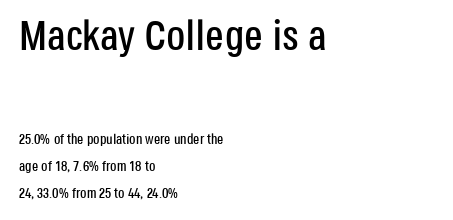
{"serif": "no", "italic": "no", "width": "condensed", "stroke_contrast": "low", "x_height": "large", "monospaced": "no", "underline": "no", "align": "left", "line_spacing": "loose", "line_spacing_ratio": 1.92, "letter_spacing": "normal", "letter_spacing_em": 0.0, "larger_block": "first", "size_ratio": 3.0, "glyph_px": 42}
